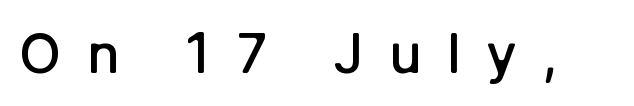
{"serif": "no", "italic": "no", "bold": "semi", "weight": "semibold", "width": "normal", "stroke_contrast": "low", "x_height": "medium", "monospaced": "no", "underline": "no", "letter_spacing": "wide", "letter_spacing_em": 0.46, "glyph_px": 55}
